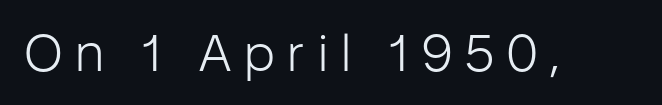
Caption: expanded tracking, letters set apart. A sans-serif font was chosen for this passage. The cut favours lightness, reaching ordinary text weight at its darkest. The face used here is proportionally spaced, like ordinary book or web type. The axis of the letterforms is exactly vertical. Beneath every word, the page is bare.
